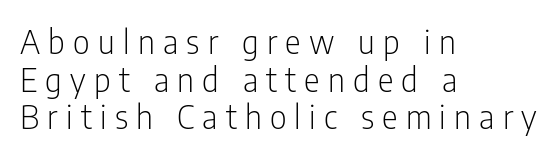
{"serif": "no", "italic": "no", "bold": "no", "weight": "light", "width": "condensed", "stroke_contrast": "low", "x_height": "medium", "monospaced": "no", "underline": "no", "align": "left", "line_spacing": "tight", "line_spacing_ratio": 1.14, "letter_spacing": "wide", "letter_spacing_em": 0.25, "glyph_px": 33}
